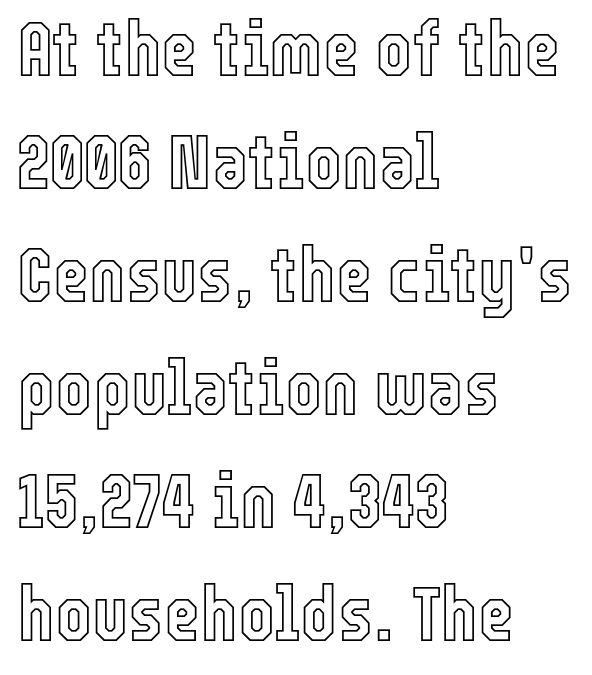
The image shows 78 px condensed type, upright; set left-aligned, normal line spacing (1.45x), normal letter spacing, not underlined; a medium x-height.
